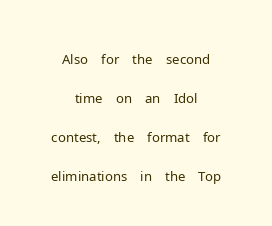
Bold? No — there's no thickening of the strokes. Tracking value appears to be zero — textbook default spacing. This sample is center-justified, so both line endings float freely. This sample keeps an unexceptional amount of space between lines. Type without underlining.
